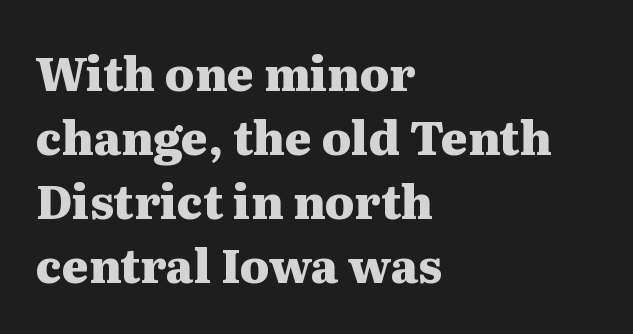
Letter spacing: default. Proportional: the letters do not fall into vertical columns. When letters stand straight like this, we call the style roman or upright. The font family rendered here belongs to the serif group. Normally led — the rows are evenly, conventionally spaced. Lines of text with bare space underneath.
